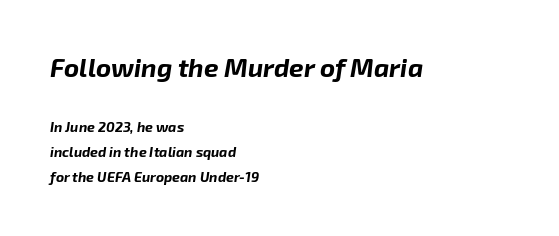
{"italic": "yes", "lean": "right", "slant_degrees": 8, "bold": "yes", "underline": "no", "align": "left", "line_spacing_ratio": 1.79, "letter_spacing": "normal", "letter_spacing_em": 0.0, "larger_block": "first", "size_ratio": 1.86, "glyph_px": 26}
